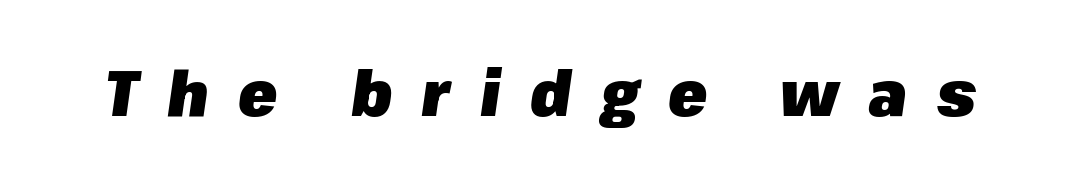
Q: Is the text bold? A: Yes.
Q: Is the text italic (slanted)? A: Yes, it leans right by about 8 degrees.
Q: Is the text underlined? A: No.
Q: Is the spacing between letters normal or unusually wide? A: Unusually wide.
Q: Width (condensed, normal, or wide)? A: Normal.
Q: Stroke contrast? A: Low.
Q: x-height? A: Medium.
Q: Monospaced? A: No.
